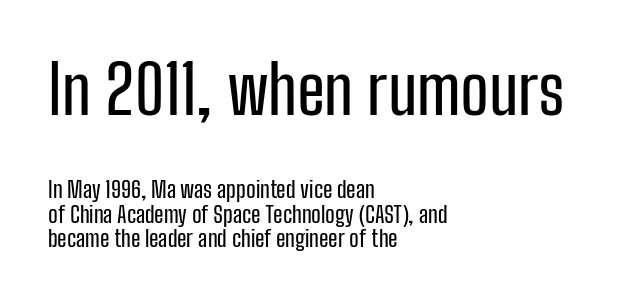
Q: Is the text italic (slanted)? A: No, it is upright.
Q: Is the typeface a serif or a sans-serif typeface? A: Sans-serif.
Q: Is the text underlined? A: No.
Q: How is the paragraph aligned? A: Left-aligned.
Q: Is the spacing between letters normal or unusually wide? A: Normal.
Q: Is the spacing between lines tight, normal or loose? A: Tight.
Q: Which block of text is set in a larger size, the first (top) or the second (bottom)? A: The first (top) one.
Q: Width (condensed, normal, or wide)? A: Condensed.
Q: Stroke contrast? A: Low.
Q: x-height? A: Medium.
Q: Monospaced? A: No.
